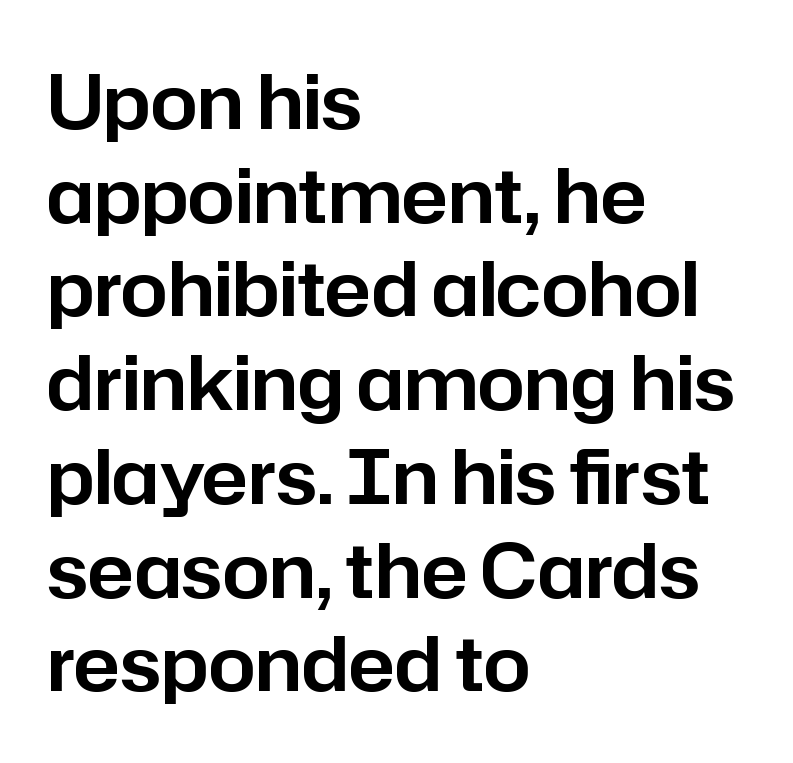
The image shows 75 px sans-serif type, upright; set left-aligned, normal line spacing (1.25x), normal letter spacing, not underlined; low stroke contrast and a medium x-height.
